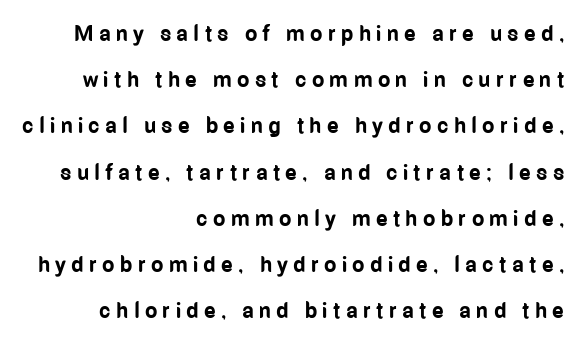
The image shows 22 px bold type, upright; set right-aligned, loose line spacing (2.1x), unusually wide letter spacing (+0.24 em), not underlined.
